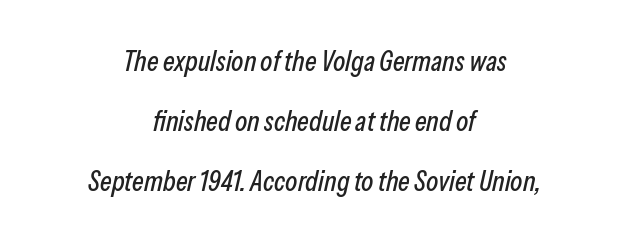
The image shows 28 px condensed type, italic (leaning right); set centered, loose line spacing (2.15x), normal letter spacing, not underlined; low stroke contrast and a medium x-height.
